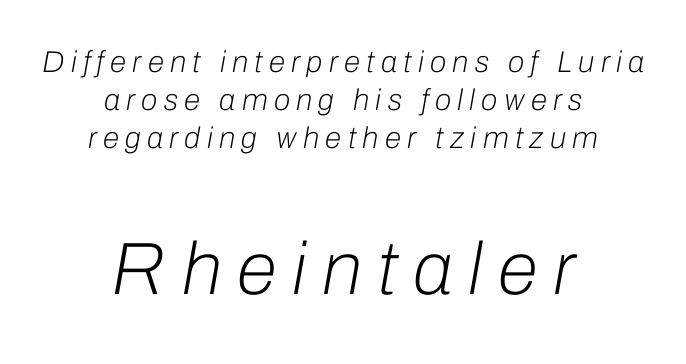
The image shows 74 px light type, italic (leaning right); set centered, normal line spacing (1.27x), unusually wide letter spacing (+0.21 em), not underlined; the second (bottom) block is 2.47x larger; low stroke contrast and a medium x-height.
